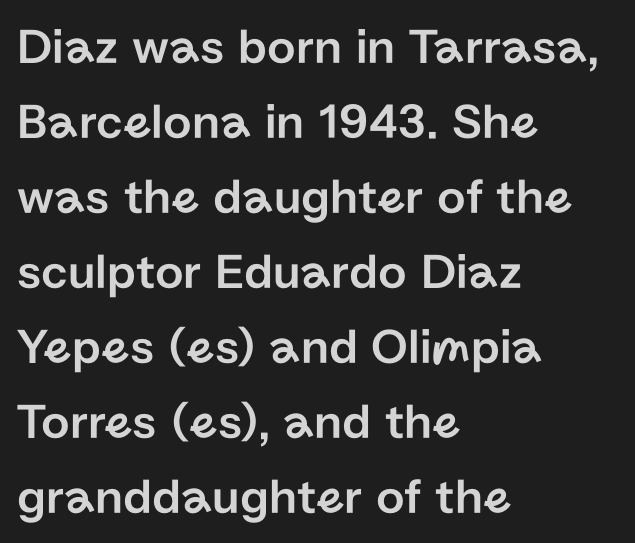
The image shows 50 px sans-serif type, upright; set left-aligned, normal line spacing (1.5x), normal letter spacing, not underlined; low stroke contrast and a medium x-height.
